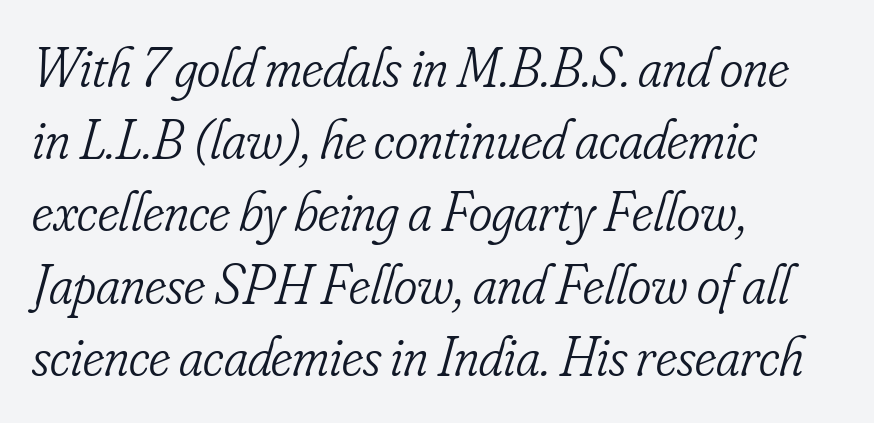
The image shows 56 px light, condensed serif type, italic (leaning right); set left-aligned, normal line spacing (1.29x), normal letter spacing, not underlined; low stroke contrast and a small x-height.
